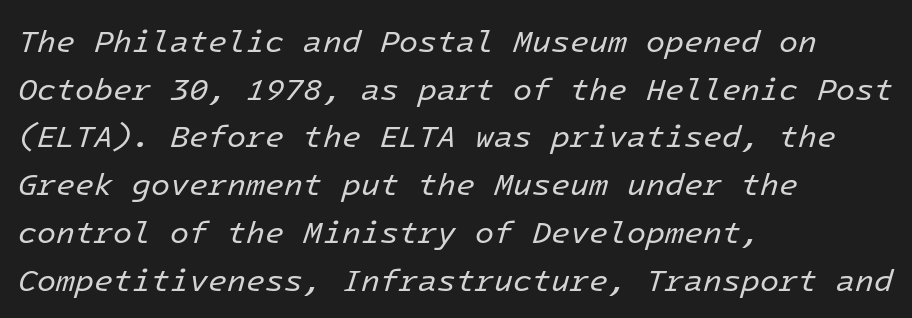
The image shows 31 px regular-weight type, italic (leaning right); set left-aligned, normal line spacing (1.54x), normal letter spacing, not underlined; low stroke contrast and a medium x-height.
